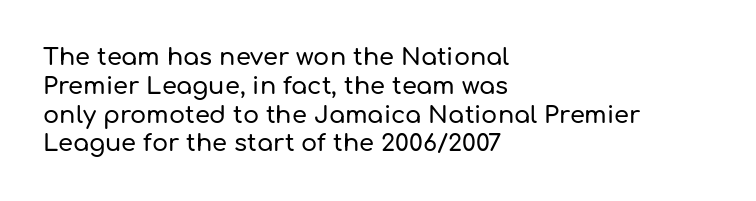
The image shows 24 px text type, upright; set left-aligned, line spacing 1.2x, normal letter spacing, not underlined.
